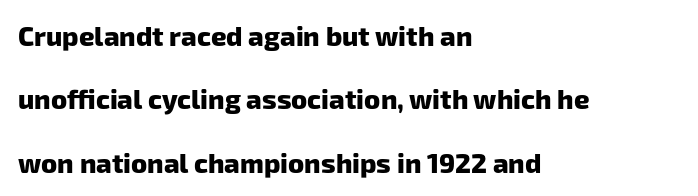
{"bold": "yes", "underline": "no", "align": "left", "line_spacing": "loose", "line_spacing_ratio": 2.35, "letter_spacing": "normal", "letter_spacing_em": 0.0, "glyph_px": 27}
